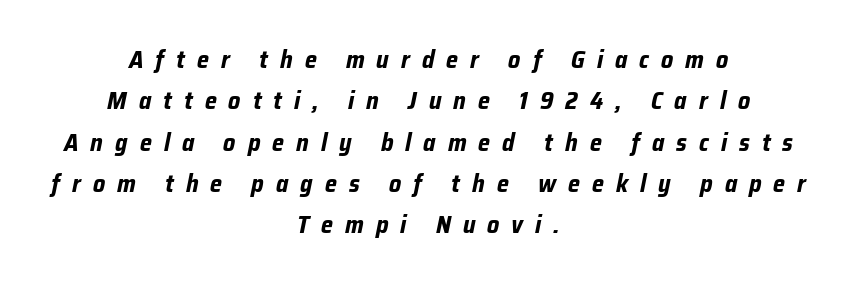
The image shows 24 px bold type, italic (leaning right); set centered, line spacing 1.72x, unusually wide letter spacing (+0.5 em), not underlined.
